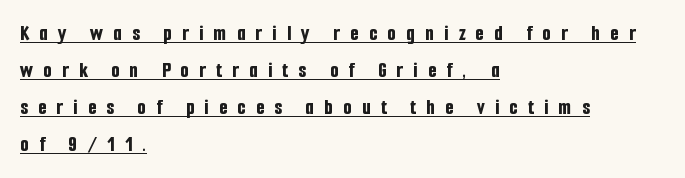
{"italic": "no", "bold": "yes", "underline": "yes", "align": "left", "line_spacing": "normal", "line_spacing_ratio": 1.68, "letter_spacing": "wide", "letter_spacing_em": 0.46, "glyph_px": 22}
